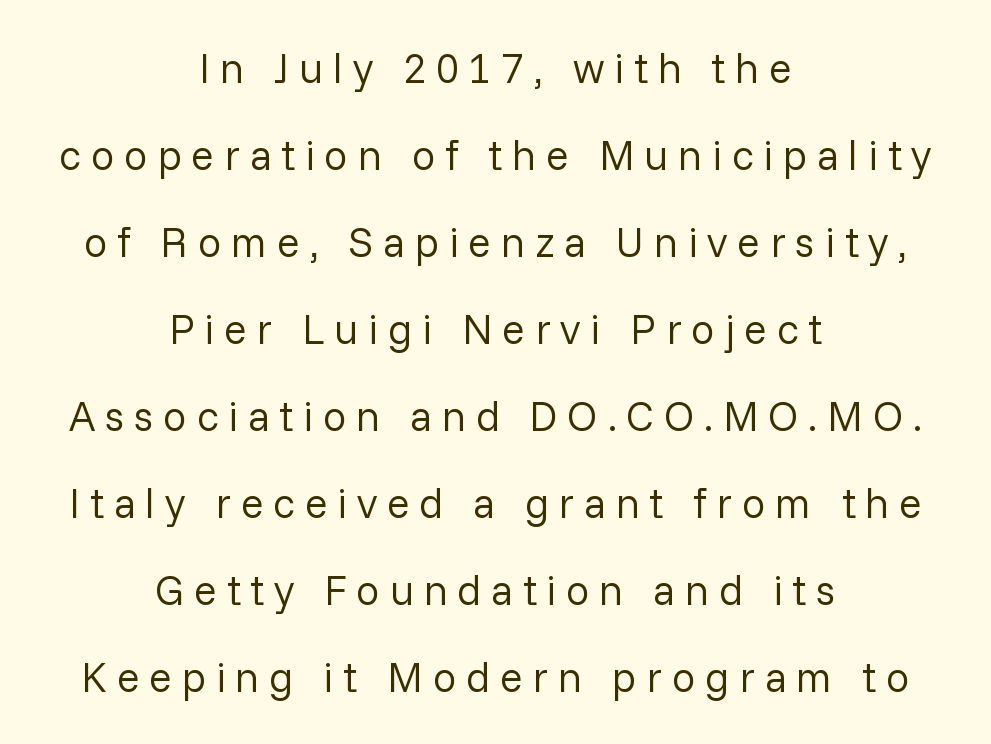
The image shows 42 px regular-weight sans-serif type, upright; set centered, loose line spacing (2.07x), unusually wide letter spacing (+0.23 em), not underlined; low stroke contrast and a medium x-height.
